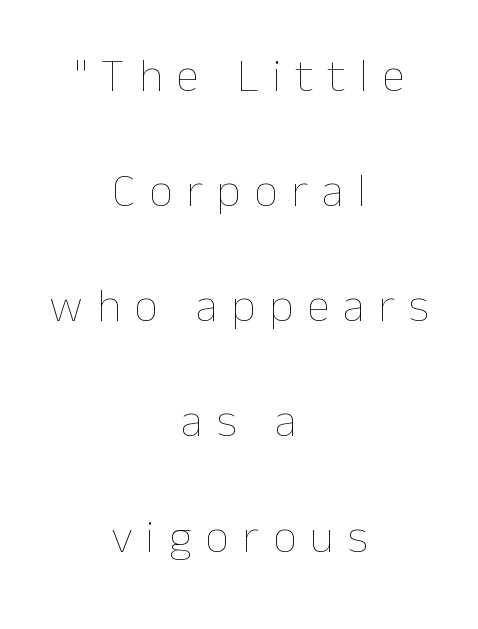
Italic? Not at all — the glyphs are vertical. The words here are not underlined. No extra ink here — the face is not bold. The passage shown stacks its lines with a broad gap. The line texture is sparse and dotted thanks to wide tracking.
